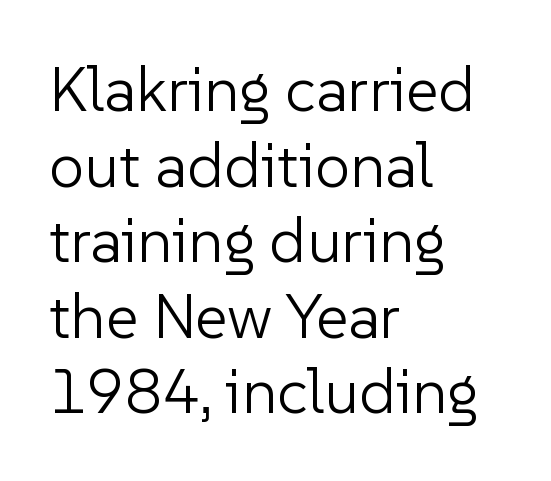
The image shows 63 px light sans-serif type, upright; set left-aligned, line spacing 1.2x, normal letter spacing, not underlined; low stroke contrast and a medium x-height.
